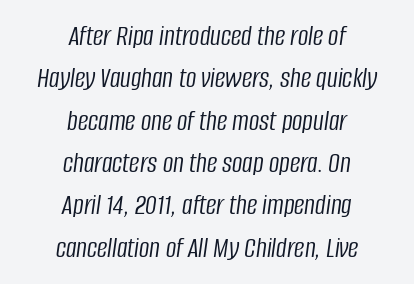
{"italic": "yes", "lean": "right", "slant_degrees": 8, "bold": "no", "weight": "light", "width": "condensed", "stroke_contrast": "low", "x_height": "large", "monospaced": "no", "underline": "no", "align": "center", "line_spacing": "normal", "line_spacing_ratio": 1.46, "letter_spacing": "normal", "letter_spacing_em": 0.0, "glyph_px": 29}
